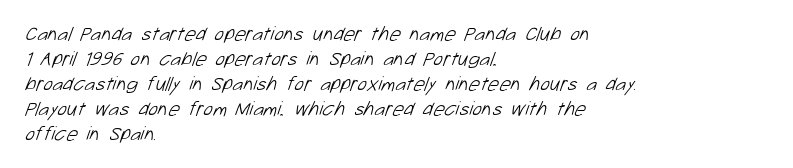
Q: Is the text bold? A: No.
Q: Is the text underlined? A: No.
Q: How is the paragraph aligned? A: Left-aligned.
Q: Is the spacing between letters normal or unusually wide? A: Normal.
Q: Is the spacing between lines tight, normal or loose? A: Normal.
